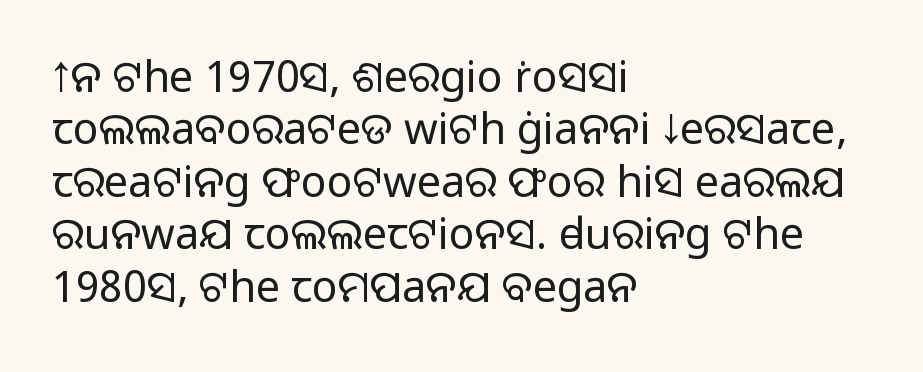
Q: Is the text bold? A: No.
Q: Is the text italic (slanted)? A: No, it is upright.
Q: Is the typeface a serif or a sans-serif typeface? A: Sans-serif.
Q: Is the text underlined? A: No.
Q: How is the paragraph aligned? A: Left-aligned.
Q: Is the spacing between letters normal or unusually wide? A: Normal.
Q: Width (condensed, normal, or wide)? A: Normal.
Q: Stroke contrast? A: Low.
Q: x-height? A: Medium.
Q: Monospaced? A: No.
